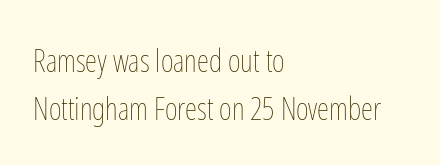
Quick note: interline space is typical. Does the lettering tilt? It doesn't — this is upright. Think of a printed novel: that variable character pitch is what you see here. These lines keep a tight, regular rhythm from letter to letter.
